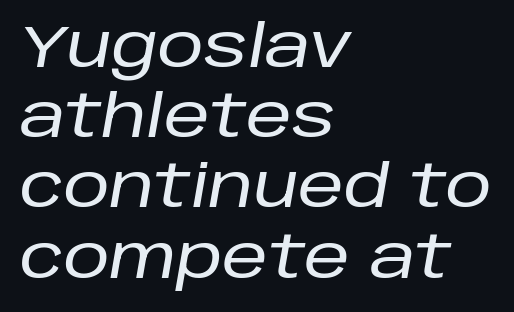
Horizontal alignment here is leftward, the default for most running prose. The lettering tilts uniformly, giving the passage an italic look. Underlining? Definitely not there. Proportional: the letters do not fall into vertical columns. A typesetter would call this zero additional tracking.
